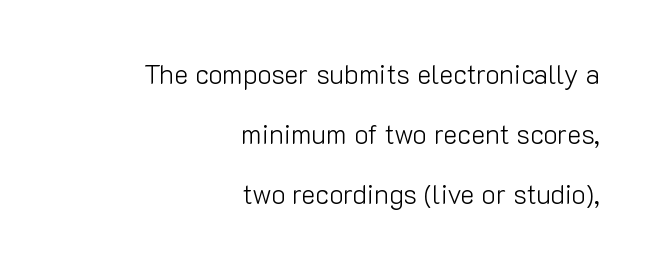
Letters have the restrained weight of plain body copy at most. Caption: standard tracking, unaltered. When letters stand straight like this, we call the style roman or upright. Caption: multi-line text, flush right, ragged left.
